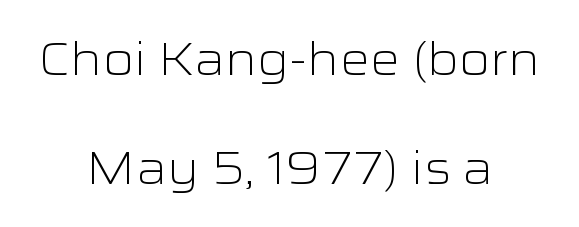
{"serif": "no", "italic": "no", "bold": "no", "weight": "light", "width": "wide", "stroke_contrast": "low", "x_height": "medium", "monospaced": "no", "underline": "no", "align": "center", "line_spacing": "loose", "line_spacing_ratio": 2.32, "letter_spacing": "normal", "letter_spacing_em": 0.0, "glyph_px": 47}
